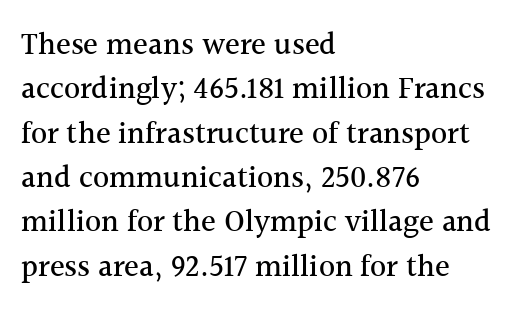
Characters remain perfectly vertical along every line. Beneath every word, the page is bare. The passage shown is typed in a proportional face where columns would drift. Each new line begins a customary step beneath the previous one. Serifs: yes, visible at the terminals of the letterforms.
